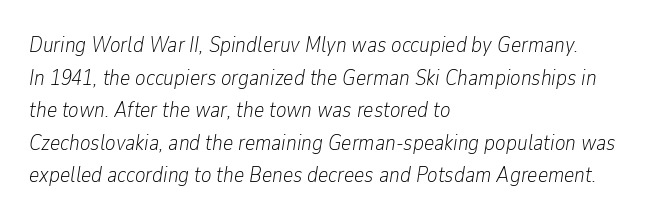
{"italic": "yes", "lean": "right", "slant_degrees": 9, "bold": "no", "underline": "no", "align": "left", "line_spacing": "normal", "line_spacing_ratio": 1.48, "letter_spacing": "normal", "letter_spacing_em": 0.0, "glyph_px": 22}
